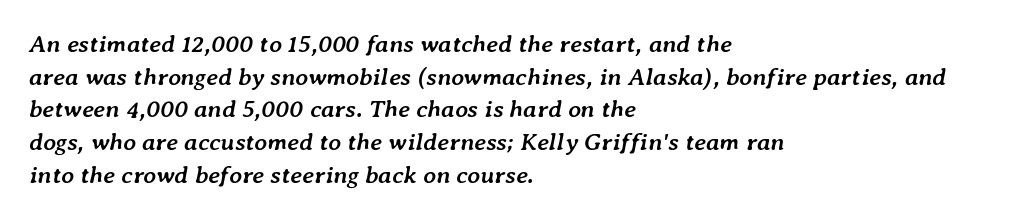
Q: Is the text bold? A: Yes.
Q: Is the text italic (slanted)? A: Yes, it leans right by about 7 degrees.
Q: Is the text underlined? A: No.
Q: How is the paragraph aligned? A: Left-aligned.
Q: Is the spacing between letters normal or unusually wide? A: Normal.
Q: Is the spacing between lines tight, normal or loose? A: Normal.
